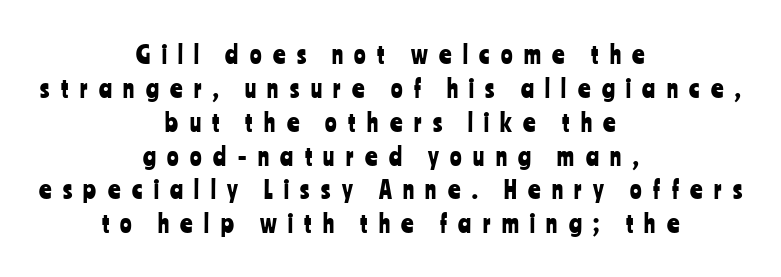
Q: Is the text italic (slanted)? A: No, it is upright.
Q: Is the text underlined? A: No.
Q: How is the paragraph aligned? A: Centered.
Q: Is the spacing between letters normal or unusually wide? A: Unusually wide.
Q: Is the spacing between lines tight, normal or loose? A: Normal.
